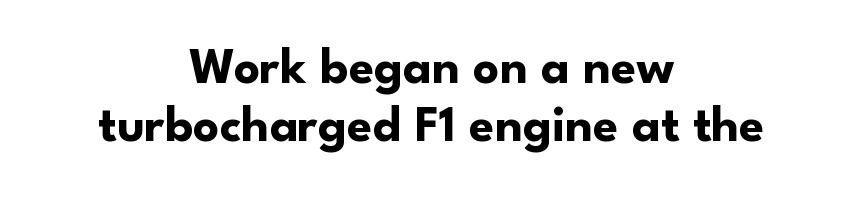
The image shows 51 px bold sans-serif type, upright; set centered, tight line spacing (1.14x), normal letter spacing, not underlined; low stroke contrast and a small x-height.
